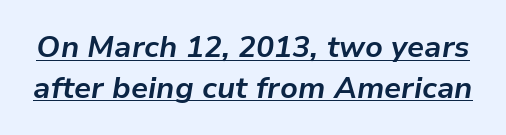
The image shows 30 px bold type, italic (leaning right); set normal line spacing (1.36x), normal letter spacing, underlined; low stroke contrast and a medium x-height.
